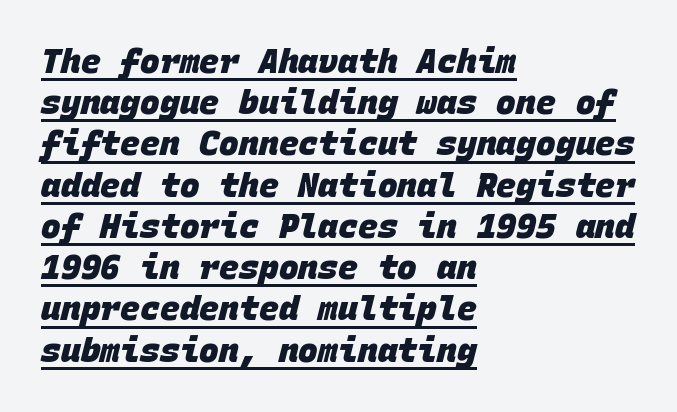
The image shows 33 px heavy sans-serif type, monospaced; set left-aligned, normal line spacing (1.25x), normal letter spacing, underlined; low stroke contrast and a large x-height.
